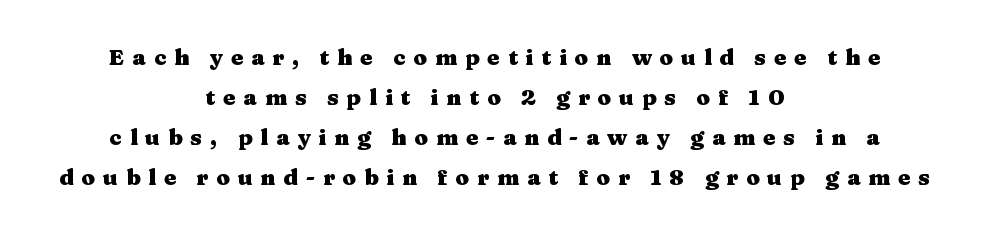
Q: Is the text bold? A: Yes.
Q: Is the text italic (slanted)? A: No, it is upright.
Q: Is the text underlined? A: No.
Q: How is the paragraph aligned? A: Centered.
Q: Is the spacing between letters normal or unusually wide? A: Unusually wide.
